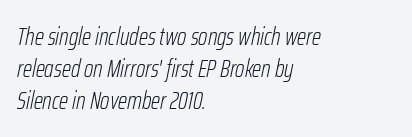
{"italic": "yes", "lean": "right", "slant_degrees": 12, "bold": "no", "underline": "no", "align": "left", "line_spacing": "normal", "line_spacing_ratio": 1.33, "letter_spacing": "normal", "letter_spacing_em": 0.0, "glyph_px": 24}
